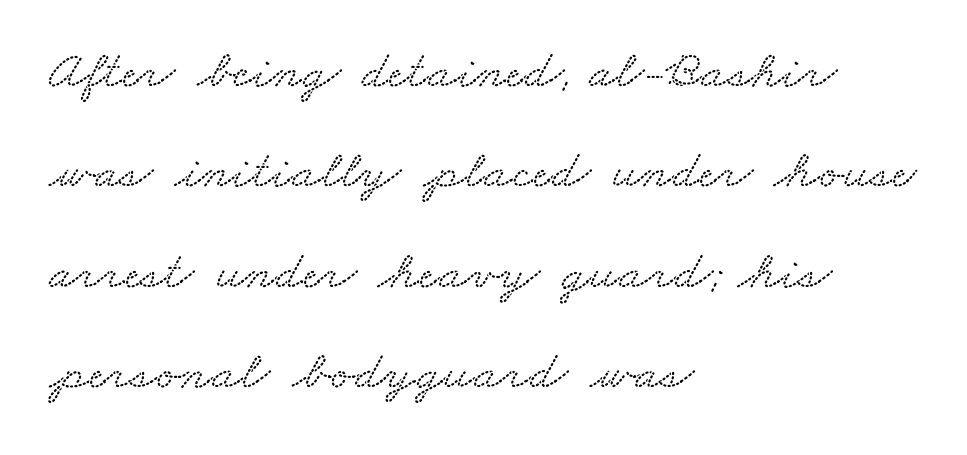
The image shows 54 px wide serif type; set left-aligned, line spacing 1.86x, normal letter spacing, not underlined; medium stroke contrast and a small x-height.
